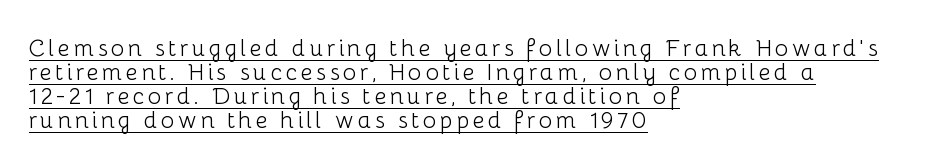
{"italic": "no", "bold": "no", "underline": "yes", "align": "left", "line_spacing": "tight", "line_spacing_ratio": 1.04, "glyph_px": 23}
